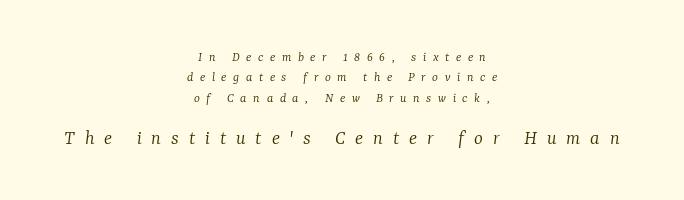
The image shows 21 px text type, italic (leaning right); set centered, normal line spacing (1.45x), unusually wide letter spacing (+0.47 em), not underlined; the second (bottom) block is 1.5x larger.
